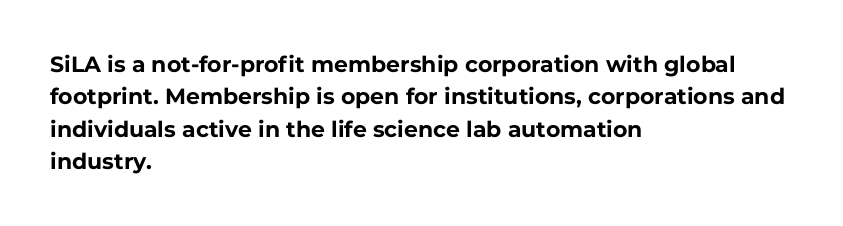
{"italic": "no", "bold": "yes", "underline": "no", "align": "left", "line_spacing": "normal", "line_spacing_ratio": 1.47, "letter_spacing": "normal", "letter_spacing_em": 0.0, "glyph_px": 22}
